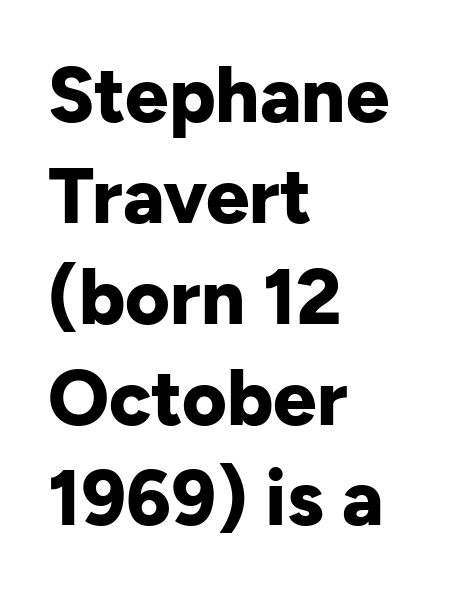
The image shows 77 px bold sans-serif type, upright; set left-aligned, normal line spacing (1.31x), normal letter spacing, not underlined; low stroke contrast and a medium x-height.
